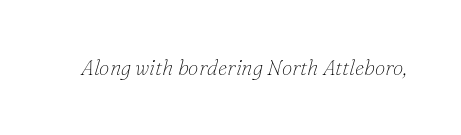
{"italic": "yes", "lean": "right", "slant_degrees": 16, "bold": "no", "underline": "no", "letter_spacing": "normal", "letter_spacing_em": 0.0, "glyph_px": 21}
